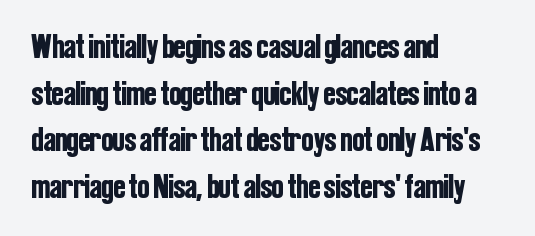
Q: Is the text italic (slanted)? A: No, it is upright.
Q: Is the typeface a serif or a sans-serif typeface? A: Sans-serif.
Q: Is the text underlined? A: No.
Q: How is the paragraph aligned? A: Left-aligned.
Q: Is the spacing between letters normal or unusually wide? A: Normal.
Q: Is the spacing between lines tight, normal or loose? A: Normal.
Q: Width (condensed, normal, or wide)? A: Condensed.
Q: Stroke contrast? A: Low.
Q: x-height? A: Medium.
Q: Monospaced? A: No.
